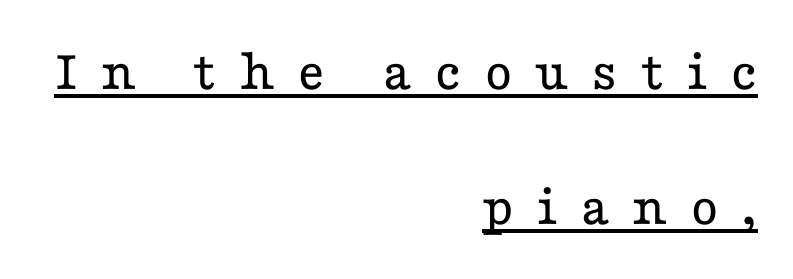
Q: Is the text bold? A: No.
Q: Is the text italic (slanted)? A: No, it is upright.
Q: Is the typeface a serif or a sans-serif typeface? A: Serif.
Q: Is the text underlined? A: Yes.
Q: How is the paragraph aligned? A: Right-aligned.
Q: Is the spacing between letters normal or unusually wide? A: Unusually wide.
Q: Is the spacing between lines tight, normal or loose? A: Loose.
Q: Width (condensed, normal, or wide)? A: Wide.
Q: Stroke contrast? A: Low.
Q: x-height? A: Medium.
Q: Monospaced? A: No.
